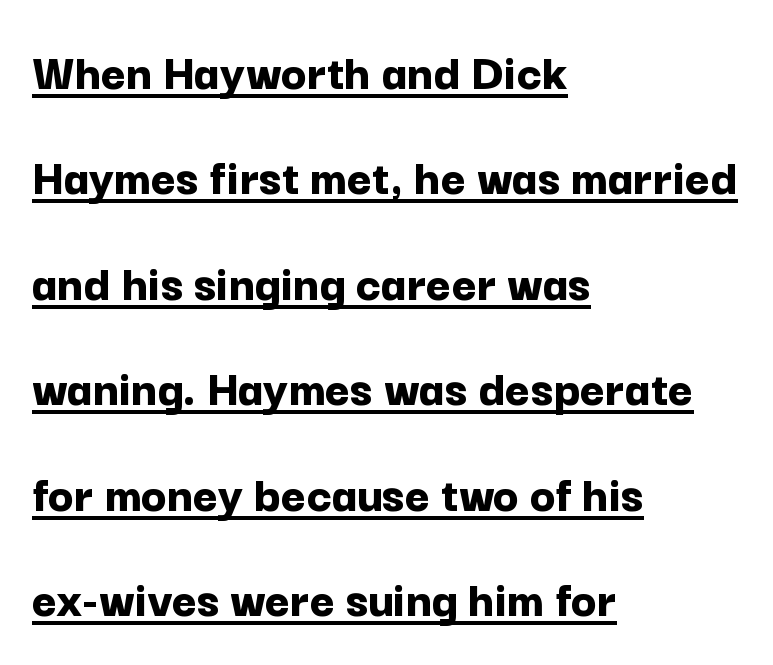
{"serif": "no", "italic": "no", "bold": "yes", "weight": "bold", "width": "normal", "stroke_contrast": "low", "x_height": "medium", "monospaced": "no", "underline": "yes", "align": "left", "line_spacing": "loose", "line_spacing_ratio": 1.99, "letter_spacing": "normal", "letter_spacing_em": 0.0, "glyph_px": 53}
